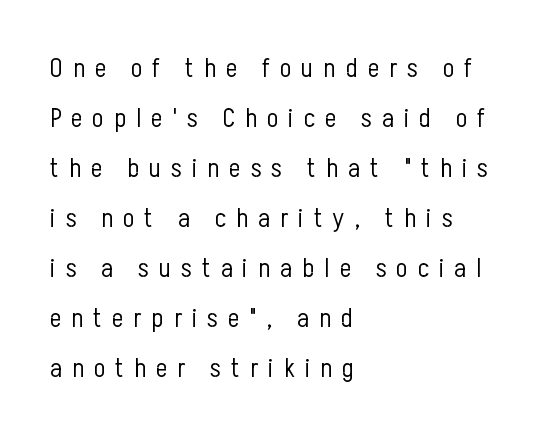
The image shows 27 px text type, upright; set left-aligned, line spacing 1.85x, unusually wide letter spacing (+0.37 em), not underlined.
